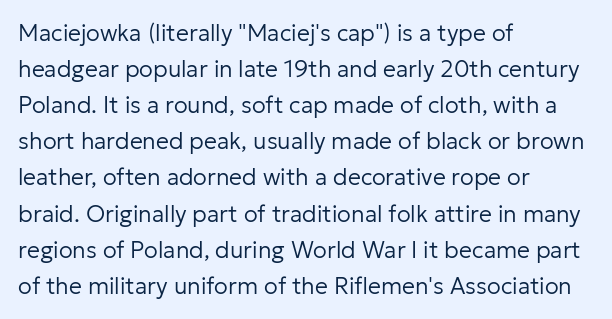
Nothing unusual about the tracking: characters are spaced as the font intends. The typesetter chose a ragged-right arrangement here. Vertical strokes here are truly vertical. In terms of leading, this rendering sits right in the middle.
